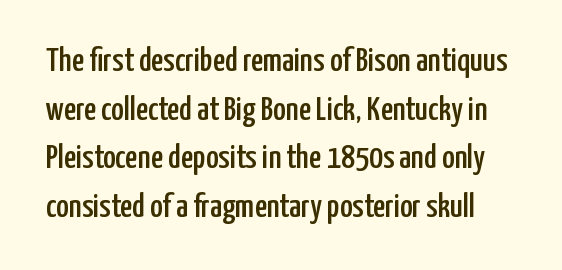
{"serif": "no", "italic": "no", "width": "condensed", "stroke_contrast": "low", "x_height": "medium", "monospaced": "no", "underline": "no", "line_spacing": "normal", "line_spacing_ratio": 1.43, "letter_spacing": "normal", "letter_spacing_em": 0.0, "glyph_px": 34}
